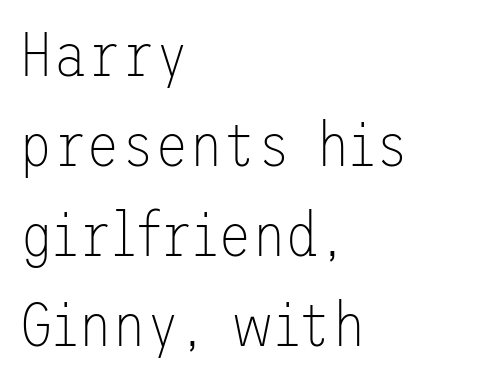
Q: Is the text bold? A: No.
Q: Is the text italic (slanted)? A: No, it is upright.
Q: Is the typeface a serif or a sans-serif typeface? A: Sans-serif.
Q: Is the text underlined? A: No.
Q: How is the paragraph aligned? A: Left-aligned.
Q: Is the spacing between letters normal or unusually wide? A: Normal.
Q: Is the spacing between lines tight, normal or loose? A: Normal.
Q: Width (condensed, normal, or wide)? A: Normal.
Q: Stroke contrast? A: Low.
Q: x-height? A: Medium.
